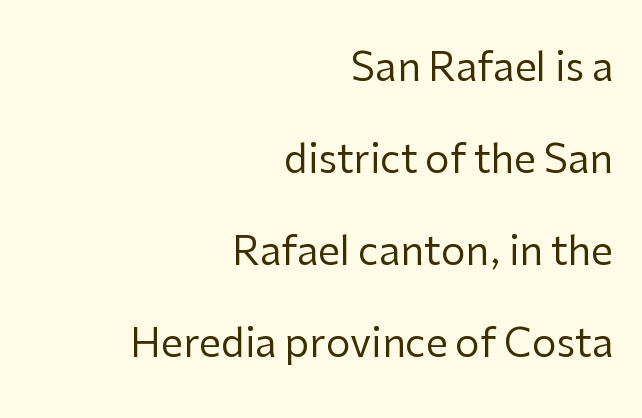
The image shows 39 px regular-weight sans-serif type, upright; set right-aligned, loose line spacing (2.36x), normal letter spacing, not underlined; low stroke contrast and a medium x-height.
